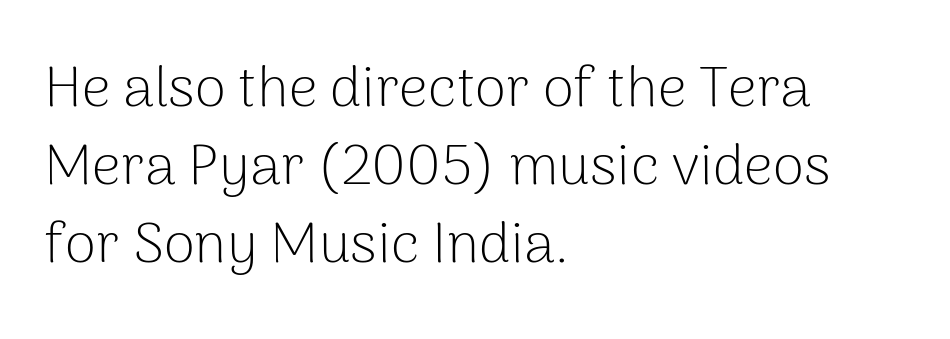
{"serif": "no", "italic": "no", "bold": "no", "weight": "light", "width": "normal", "stroke_contrast": "low", "x_height": "medium", "monospaced": "no", "underline": "no", "align": "left", "line_spacing": "normal", "line_spacing_ratio": 1.37, "letter_spacing": "normal", "letter_spacing_em": 0.0, "glyph_px": 57}
